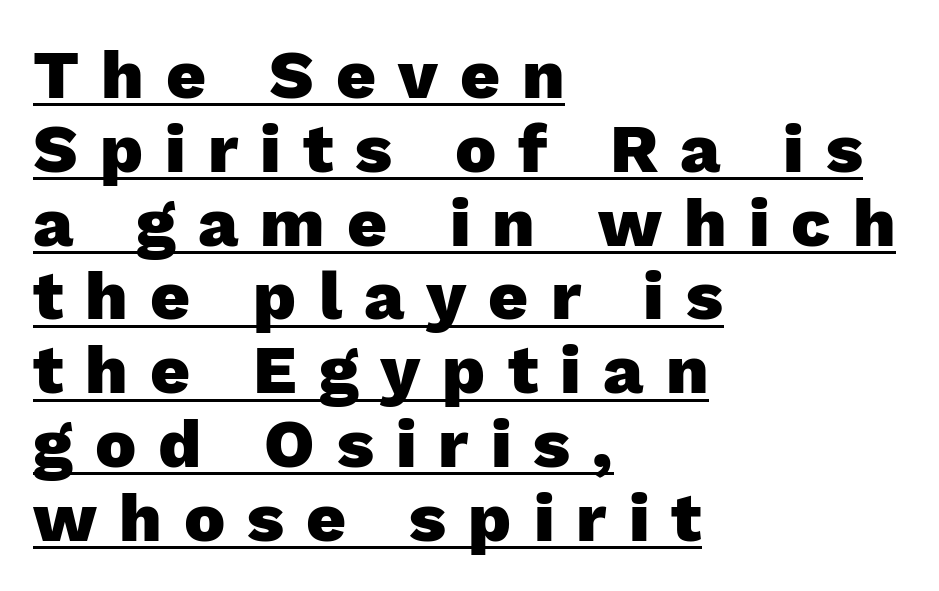
{"serif": "no", "italic": "no", "bold": "yes", "weight": "heavy", "width": "normal", "stroke_contrast": "low", "x_height": "medium", "monospaced": "no", "underline": "yes", "align": "left", "line_spacing": "tight", "line_spacing_ratio": 1.07, "letter_spacing": "wide", "letter_spacing_em": 0.32, "glyph_px": 69}
